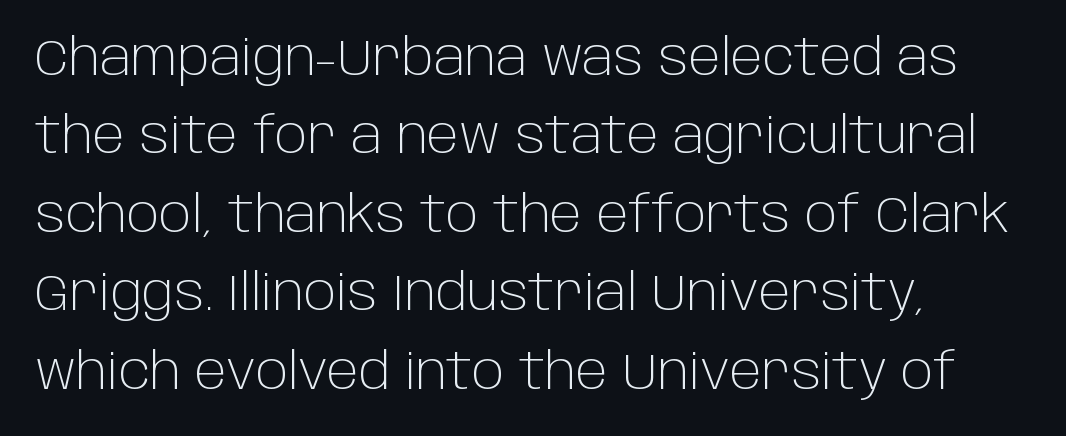
The image shows 50 px light sans-serif type, upright; set left-aligned, normal line spacing (1.57x), normal letter spacing, not underlined; low stroke contrast and a large x-height.
